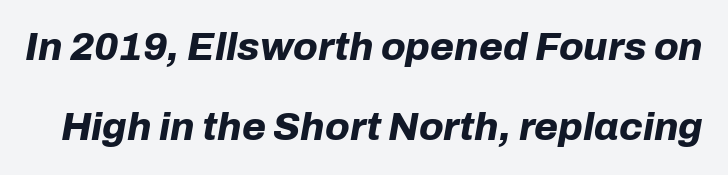
The image shows 39 px bold type, italic (leaning right); set loose line spacing (2.06x), normal letter spacing, not underlined; low stroke contrast and a medium x-height.
